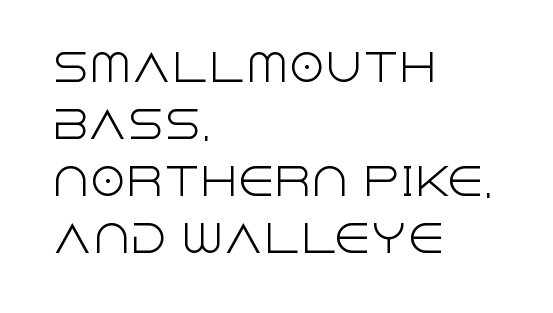
Each letter keeps its own natural width here, so spacing adapts to shape. Grotesque or geometric, the face here clearly has no serifs. Clear beneath every line of the passage. The typography opts for an upright posture over an oblique one. Line starts are locked; line ends wander.
